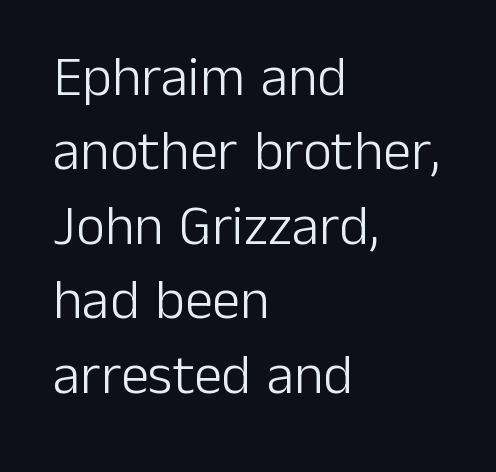
Q: Is the text bold? A: No.
Q: Is the text italic (slanted)? A: No, it is upright.
Q: Is the typeface a serif or a sans-serif typeface? A: Sans-serif.
Q: Is the text underlined? A: No.
Q: How is the paragraph aligned? A: Left-aligned.
Q: Is the spacing between letters normal or unusually wide? A: Normal.
Q: Is the spacing between lines tight, normal or loose? A: Normal.
Q: Width (condensed, normal, or wide)? A: Normal.
Q: Stroke contrast? A: Low.
Q: x-height? A: Medium.
Q: Monospaced? A: No.
